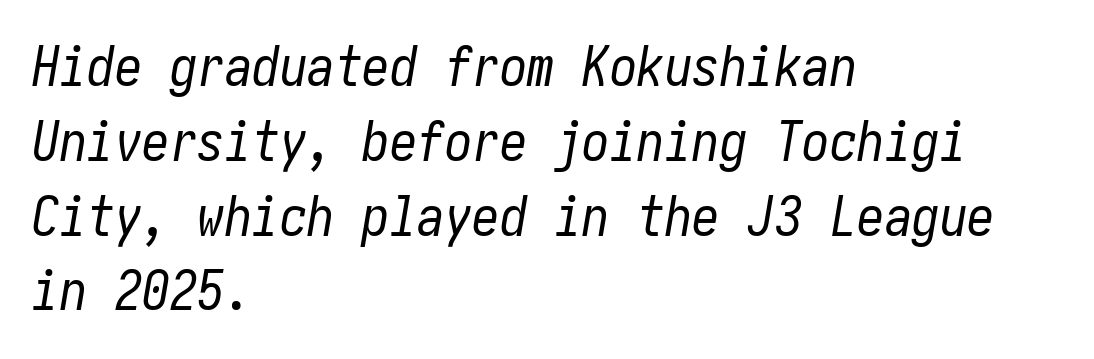
Rendered with sloped, italic letterforms. The space directly below the letters is spotless. Words appear dense and cohesive because spacing is normal. How would I describe the line gaps? Plain and ordinary.
